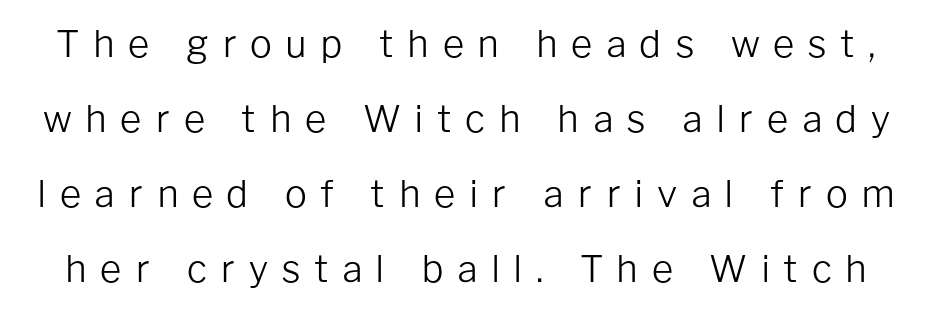
Q: Is the text bold? A: No.
Q: Is the text italic (slanted)? A: No, it is upright.
Q: Is the typeface a serif or a sans-serif typeface? A: Sans-serif.
Q: Is the text underlined? A: No.
Q: Is the spacing between letters normal or unusually wide? A: Unusually wide.
Q: Is the spacing between lines tight, normal or loose? A: Loose.
Q: Width (condensed, normal, or wide)? A: Normal.
Q: Stroke contrast? A: Low.
Q: x-height? A: Medium.
Q: Monospaced? A: No.
